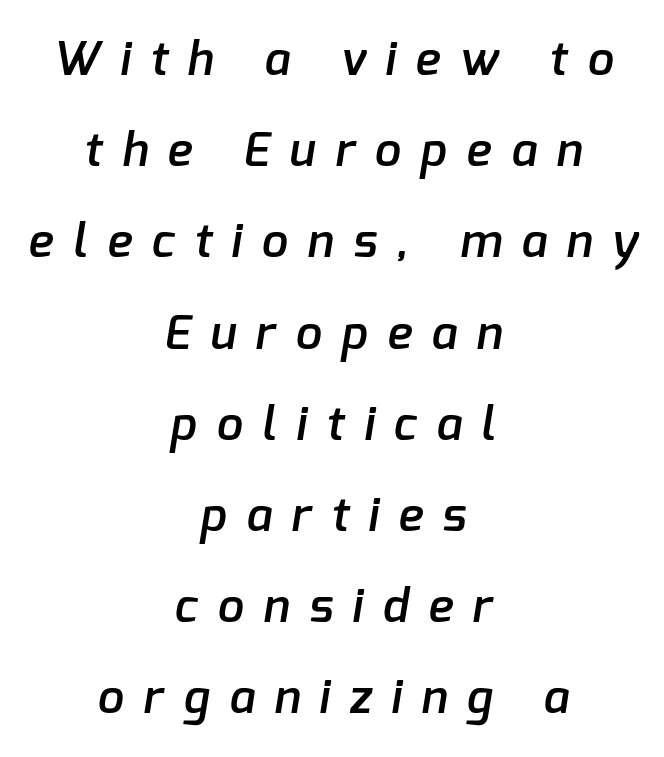
The image shows 47 px semibold sans-serif type; set centered, loose line spacing (1.94x), unusually wide letter spacing (+0.42 em), not underlined; low stroke contrast and a medium x-height.
